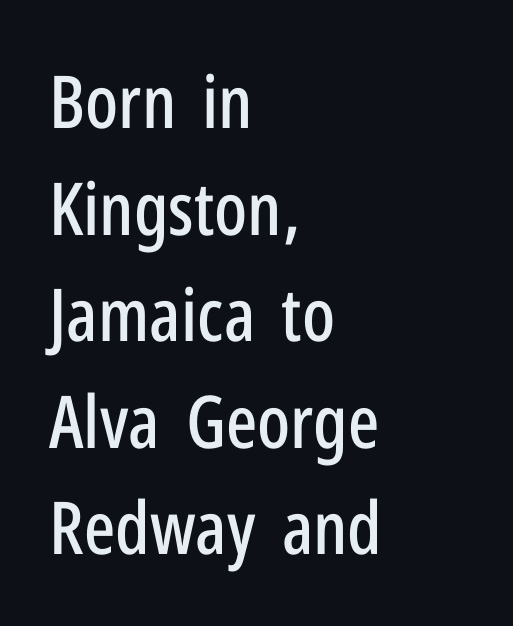
The image shows 73 px condensed sans-serif type, upright; set left-aligned, normal line spacing (1.46x), normal letter spacing, not underlined; low stroke contrast and a medium x-height.
